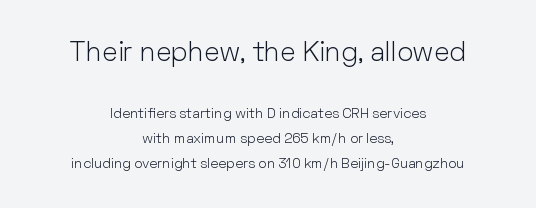
Q: Is the text bold? A: No.
Q: Is the text italic (slanted)? A: No, it is upright.
Q: Is the text underlined? A: No.
Q: How is the paragraph aligned? A: Centered.
Q: Is the spacing between letters normal or unusually wide? A: Normal.
Q: Which block of text is set in a larger size, the first (top) or the second (bottom)? A: The first (top) one.
